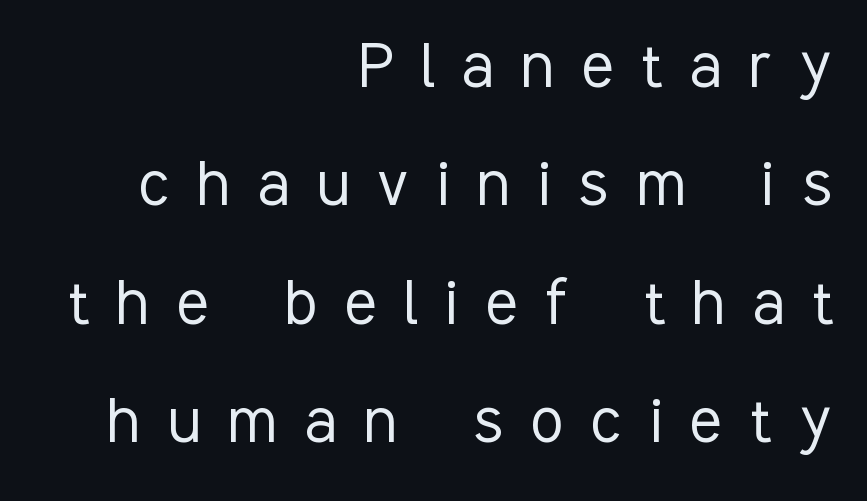
{"serif": "no", "italic": "no", "bold": "no", "weight": "light", "width": "condensed", "stroke_contrast": "low", "x_height": "medium", "monospaced": "no", "underline": "no", "align": "right", "line_spacing": "normal", "line_spacing_ratio": 1.6, "letter_spacing": "wide", "letter_spacing_em": 0.38, "glyph_px": 74}
